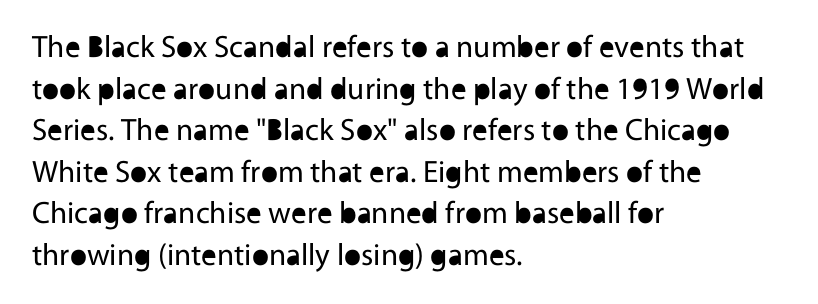
The image shows 31 px regular-weight sans-serif type, upright; set left-aligned, normal line spacing (1.34x), normal letter spacing, not underlined; a medium x-height.
